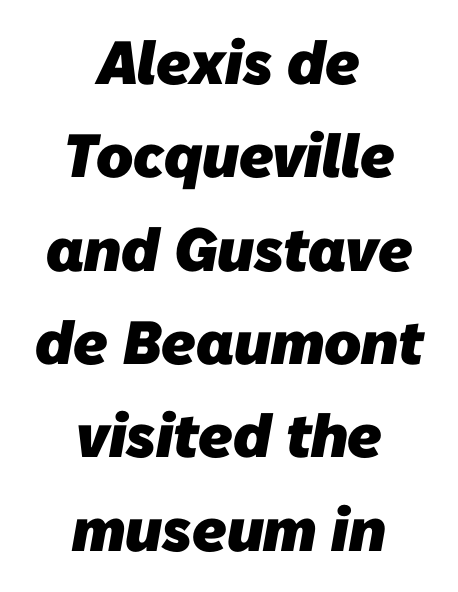
Q: Is the text bold? A: Yes.
Q: Is the typeface a serif or a sans-serif typeface? A: Sans-serif.
Q: Is the text underlined? A: No.
Q: How is the paragraph aligned? A: Centered.
Q: Is the spacing between letters normal or unusually wide? A: Normal.
Q: Is the spacing between lines tight, normal or loose? A: Normal.
Q: Width (condensed, normal, or wide)? A: Normal.
Q: Stroke contrast? A: Low.
Q: x-height? A: Medium.
Q: Monospaced? A: No.
